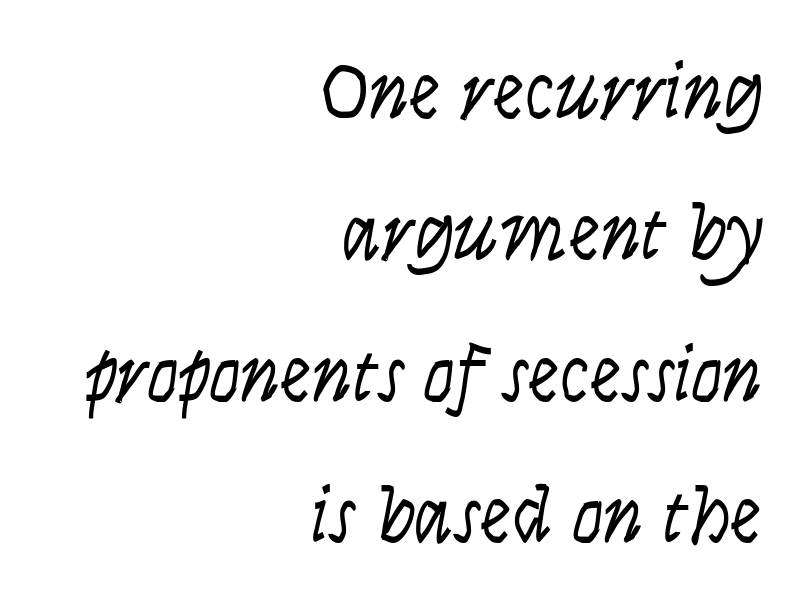
The image shows 79 px light, condensed type, italic (leaning right); set right-aligned, line spacing 1.79x, normal letter spacing, not underlined; low stroke contrast and a large x-height.
